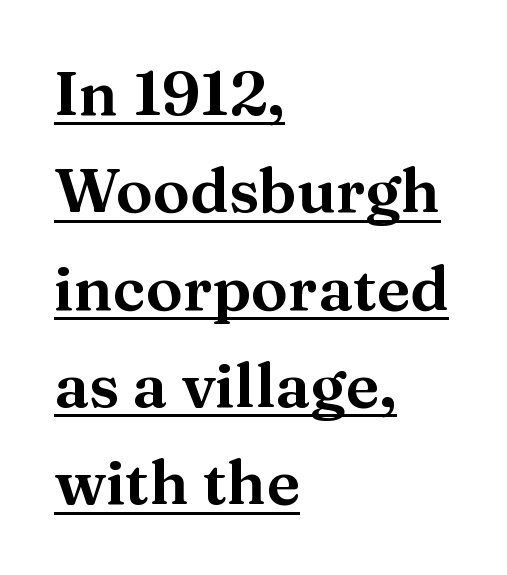
{"serif": "yes", "italic": "no", "width": "normal", "stroke_contrast": "medium", "x_height": "medium", "monospaced": "no", "underline": "yes", "align": "left", "line_spacing": "normal", "line_spacing_ratio": 1.57, "letter_spacing": "normal", "letter_spacing_em": 0.0, "glyph_px": 62}
